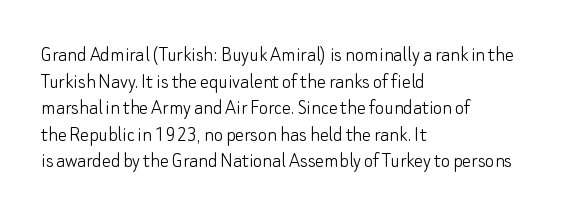
The face used here is rendered with its standard letterfit. The rag falls on the right side of this text block. The typeface has the unassuming heft of standard copy or less. Italic: no, the glyphs are upright roman.
